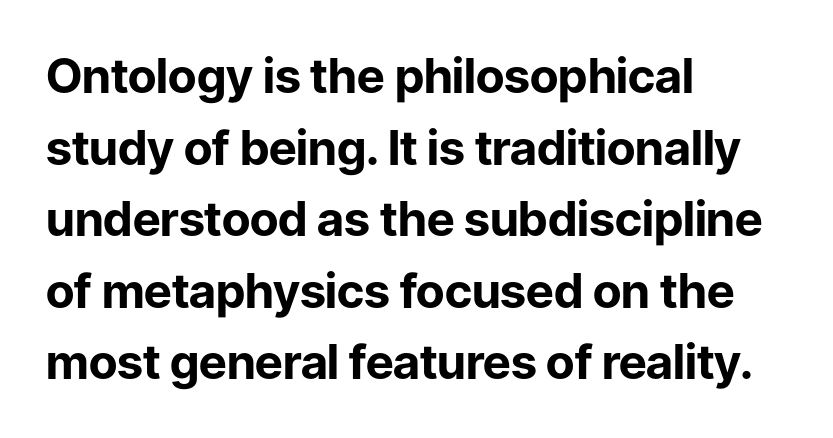
Line spacing here is normal. Tracking value appears to be zero — textbook default spacing. One-word summary of the alignment: left. A full-strength bold gives these letters their thick strokes.
